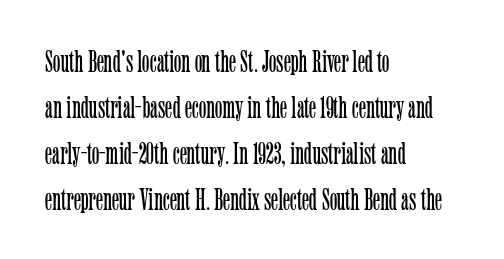
The zone under the glyphs is completely vacant. This sample has the flowing, uneven cadence of proportional lettering. Left-aligned paragraph, ragged on the right. Check where the strokes stop: tiny serifs finish them off.
